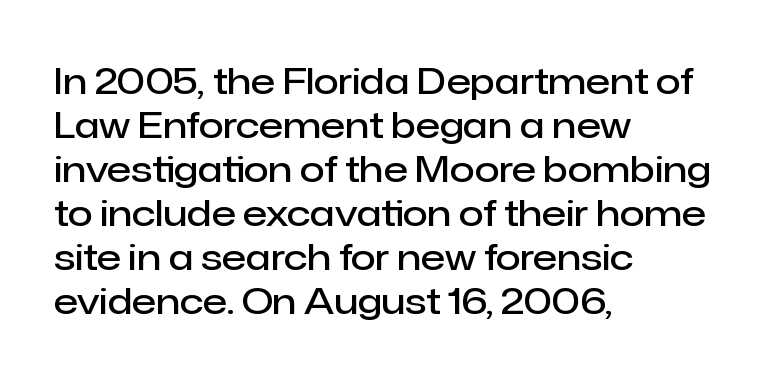
How are the letters spaced? Ordinarily, with no added tracking. The rendering shows plain stroke endings on the letterforms — a sans-serif design. Bare-footed words on every line. This is roman type, the default non-slanted kind.
